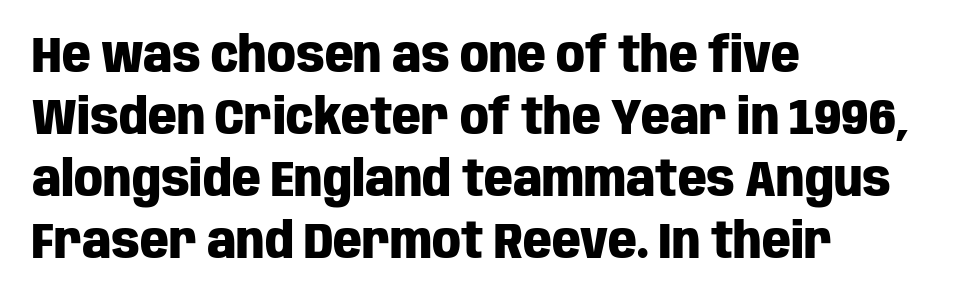
{"serif": "no", "italic": "no", "bold": "yes", "weight": "heavy", "width": "condensed", "stroke_contrast": "low", "x_height": "large", "monospaced": "no", "underline": "no", "align": "left", "line_spacing_ratio": 1.24, "letter_spacing": "normal", "letter_spacing_em": 0.0, "glyph_px": 50}
